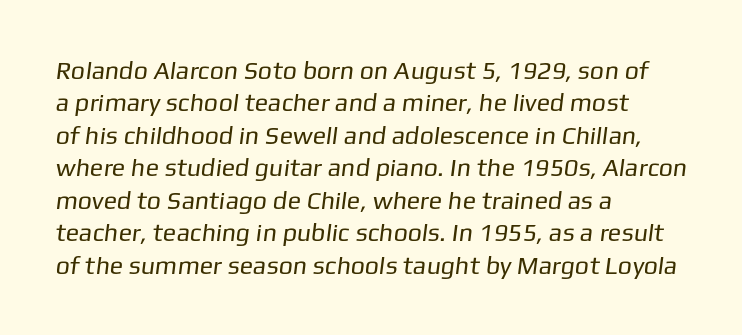
Q: Is the text bold? A: No.
Q: Is the text underlined? A: No.
Q: How is the paragraph aligned? A: Left-aligned.
Q: Is the spacing between letters normal or unusually wide? A: Normal.
Q: Is the spacing between lines tight, normal or loose? A: Normal.
